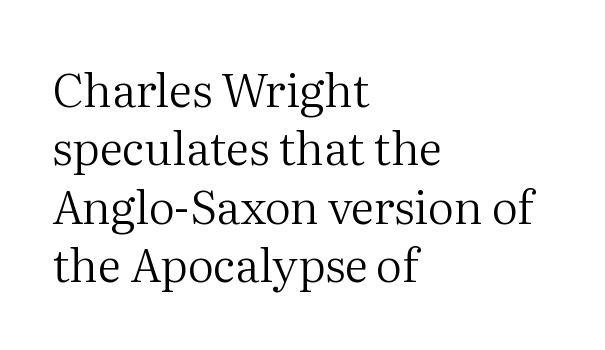
Q: Is the text bold? A: No.
Q: Is the text italic (slanted)? A: No, it is upright.
Q: Is the typeface a serif or a sans-serif typeface? A: Serif.
Q: Is the text underlined? A: No.
Q: How is the paragraph aligned? A: Left-aligned.
Q: Is the spacing between letters normal or unusually wide? A: Normal.
Q: Is the spacing between lines tight, normal or loose? A: Normal.
Q: Width (condensed, normal, or wide)? A: Normal.
Q: Stroke contrast? A: Medium.
Q: x-height? A: Medium.
Q: Monospaced? A: No.
